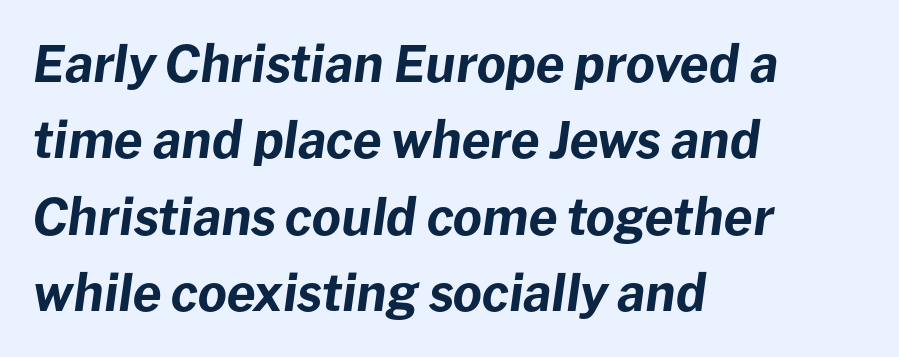
{"italic": "yes", "lean": "right", "slant_degrees": 8, "bold": "yes", "weight": "bold", "width": "normal", "stroke_contrast": "low", "x_height": "medium", "monospaced": "no", "underline": "no", "align": "left", "line_spacing": "normal", "line_spacing_ratio": 1.53, "letter_spacing": "normal", "letter_spacing_em": 0.0, "glyph_px": 50}
